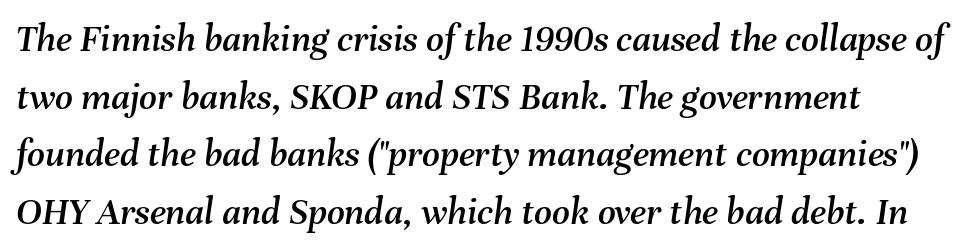
Words float on clear page, feet unadorned. Italic: yes, the glyphs are oblique. These lines keep a tight, regular rhythm from letter to letter. Character widths vary here, with narrow letters taking less room than wide ones. What's the leading like? Ordinary, nothing unusual.
